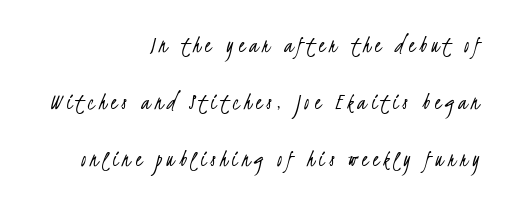
The image shows 25 px text type; set right-aligned, loose line spacing (2.29x), not underlined.
